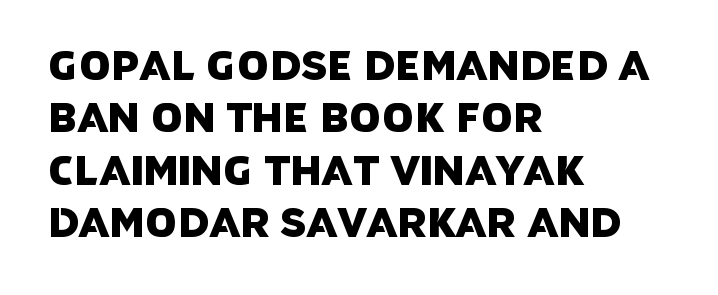
{"serif": "no", "width": "normal", "stroke_contrast": "low", "x_height": "large", "monospaced": "no", "underline": "no", "align": "left", "line_spacing": "normal", "line_spacing_ratio": 1.31, "letter_spacing": "normal", "letter_spacing_em": 0.0, "glyph_px": 40}
